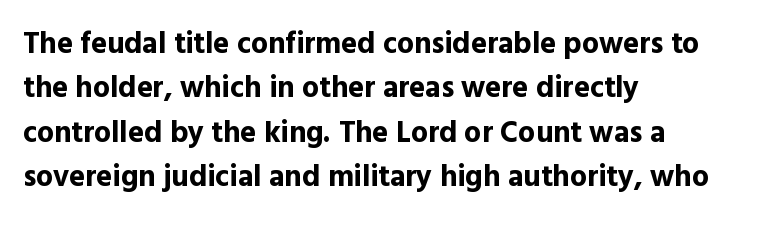
{"serif": "no", "italic": "no", "bold": "yes", "weight": "bold", "width": "normal", "x_height": "medium", "monospaced": "no", "underline": "no", "align": "left", "line_spacing": "normal", "line_spacing_ratio": 1.48, "letter_spacing": "normal", "letter_spacing_em": 0.0, "glyph_px": 30}
